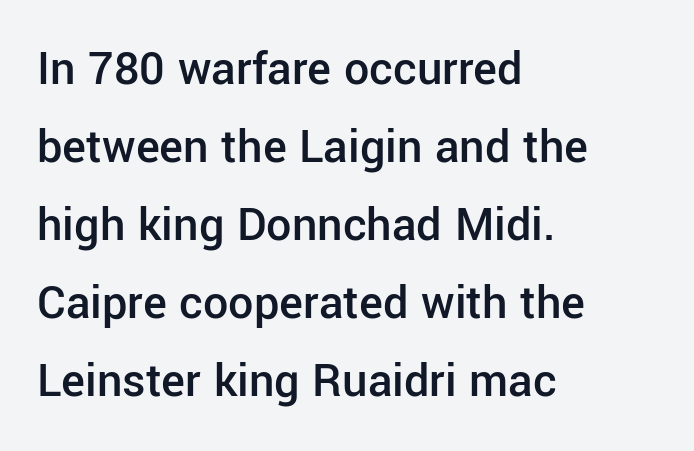
{"serif": "no", "italic": "no", "bold": "semi", "weight": "semibold", "width": "normal", "stroke_contrast": "low", "x_height": "medium", "monospaced": "no", "underline": "no", "align": "left", "line_spacing": "normal", "line_spacing_ratio": 1.56, "letter_spacing": "normal", "letter_spacing_em": 0.0, "glyph_px": 50}
